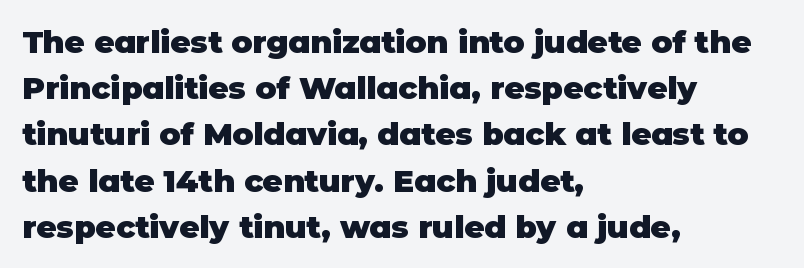
The image shows 31 px heavy sans-serif type, upright; set left-aligned, normal line spacing (1.49x), normal letter spacing, not underlined; low stroke contrast and a large x-height.
